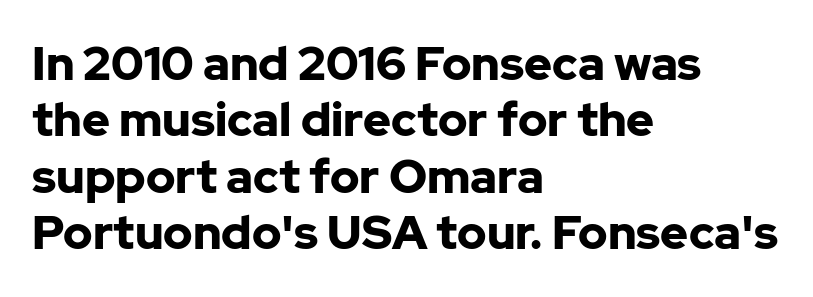
The image shows 47 px bold sans-serif type, upright; set left-aligned, line spacing 1.2x, normal letter spacing, not underlined; low stroke contrast and a medium x-height.
